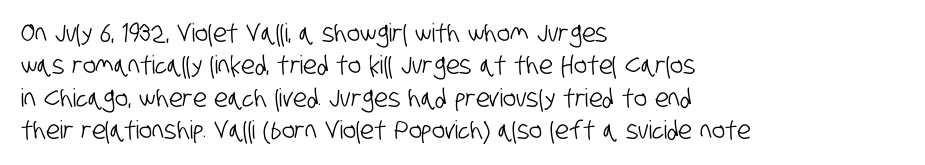
The passage shown is not underscored anywhere. The passage is arranged the way most books set body copy — flush left. Normally led — the rows are evenly, conventionally spaced. How are the letters spaced? Ordinarily, with no added tracking.
